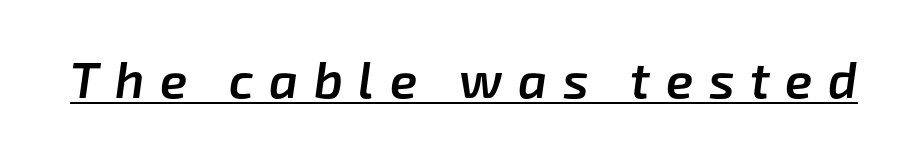
Q: Is the text bold? A: Semi-bold.
Q: Is the text italic (slanted)? A: Yes, it leans right by about 8 degrees.
Q: Is the text underlined? A: Yes.
Q: Is the spacing between letters normal or unusually wide? A: Unusually wide.
Q: Width (condensed, normal, or wide)? A: Normal.
Q: Stroke contrast? A: Low.
Q: x-height? A: Medium.
Q: Monospaced? A: No.
